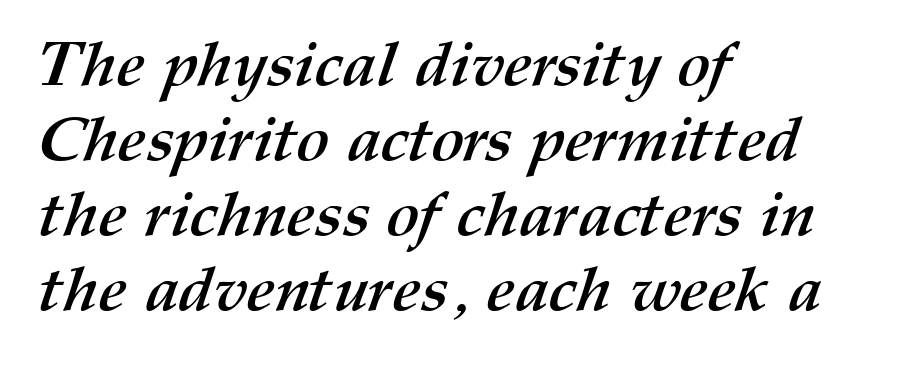
Q: Is the text bold? A: Yes.
Q: Is the text underlined? A: No.
Q: How is the paragraph aligned? A: Left-aligned.
Q: Is the spacing between letters normal or unusually wide? A: Normal.
Q: Width (condensed, normal, or wide)? A: Normal.
Q: Stroke contrast? A: Medium.
Q: x-height? A: Medium.
Q: Monospaced? A: No.
